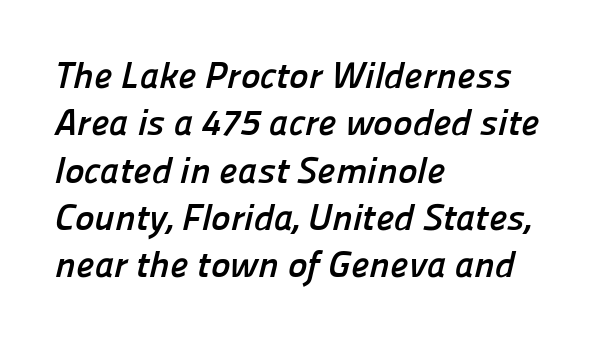
Q: Is the text bold? A: Yes.
Q: Is the typeface a serif or a sans-serif typeface? A: Sans-serif.
Q: Is the text underlined? A: No.
Q: How is the paragraph aligned? A: Left-aligned.
Q: Is the spacing between letters normal or unusually wide? A: Normal.
Q: Is the spacing between lines tight, normal or loose? A: Normal.
Q: Width (condensed, normal, or wide)? A: Normal.
Q: Stroke contrast? A: Low.
Q: x-height? A: Medium.
Q: Monospaced? A: No.
